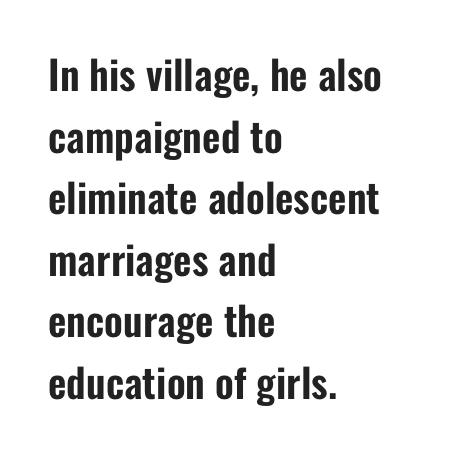
This rendering leaves character spacing at its baseline value. The passage shown is not underscored anywhere. This sample uses a sans-serif face. Is this a fixed-width face? No — the glyphs have proportional, varying widths. Notice how the stems are strictly vertical — no italics here. Leftover space on each line is placed entirely after the last word.
